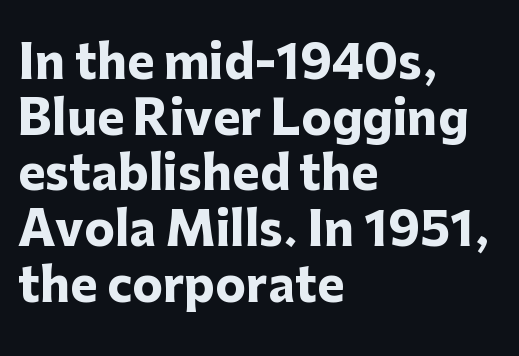
{"serif": "no", "italic": "no", "bold": "yes", "weight": "heavy", "width": "normal", "stroke_contrast": "low", "x_height": "medium", "monospaced": "no", "underline": "no", "align": "left", "line_spacing_ratio": 1.21, "letter_spacing": "normal", "letter_spacing_em": 0.0, "glyph_px": 46}
